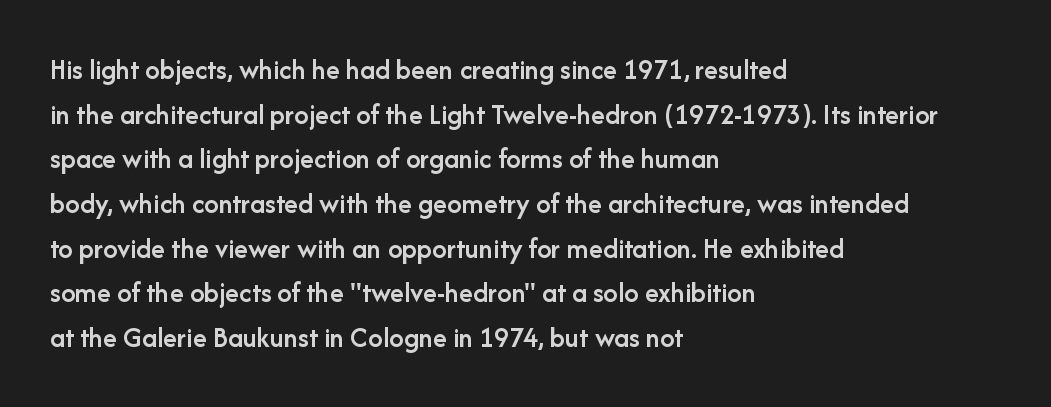
{"serif": "no", "italic": "no", "bold": "semi", "weight": "semibold", "width": "normal", "stroke_contrast": "low", "x_height": "medium", "monospaced": "no", "underline": "no", "align": "left", "line_spacing": "normal", "line_spacing_ratio": 1.54, "letter_spacing": "normal", "letter_spacing_em": 0.0, "glyph_px": 29}
